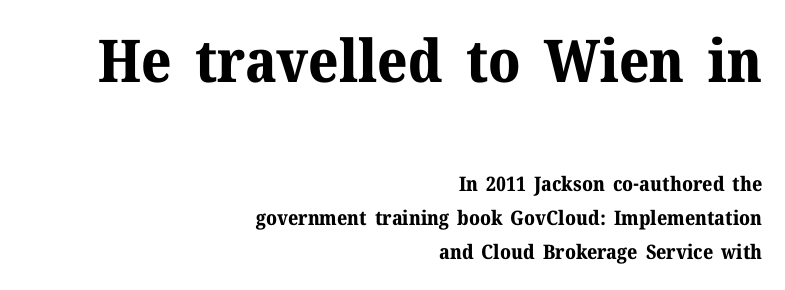
The image shows 59 px bold serif type, upright; set right-aligned, line spacing 1.71x, normal letter spacing, not underlined; the first (top) block is 2.95x larger; medium stroke contrast and a medium x-height.
